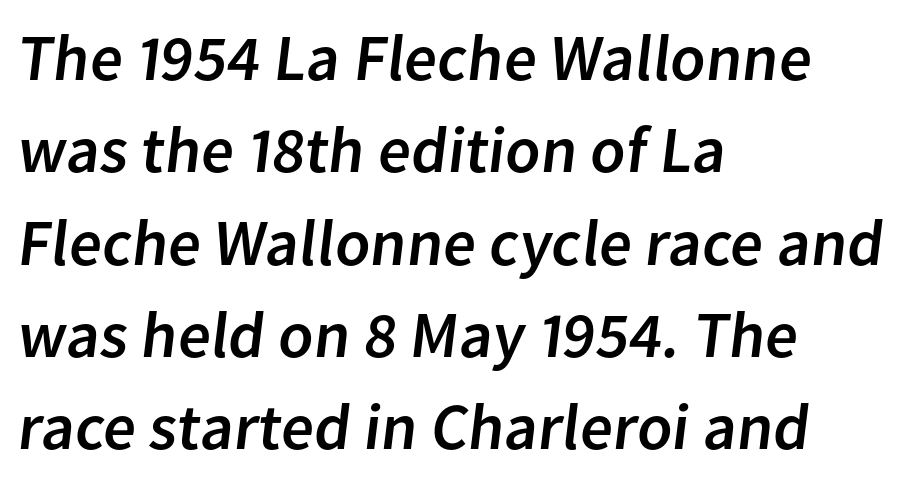
{"serif": "no", "width": "normal", "stroke_contrast": "low", "x_height": "medium", "monospaced": "no", "underline": "no", "align": "left", "line_spacing": "normal", "line_spacing_ratio": 1.42, "letter_spacing": "normal", "letter_spacing_em": 0.0, "glyph_px": 65}
